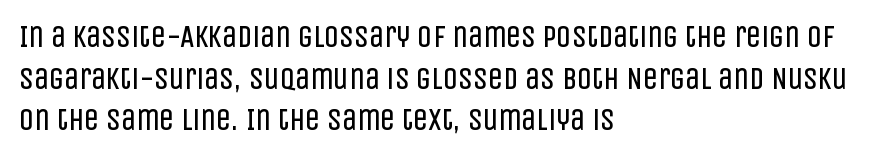
You can tell it's not italic because the verticals are truly vertical. Each letter's strokes conclude bluntly, with no projecting serifs. The passage is arranged the way most books set body copy — flush left. The face used here is proportionally spaced, like ordinary book or web type.
